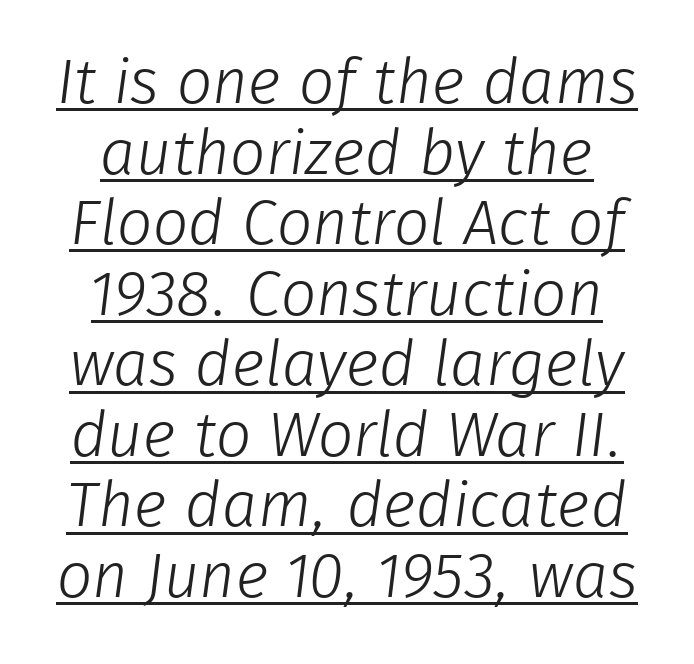
{"serif": "no", "bold": "no", "weight": "light", "width": "normal", "stroke_contrast": "low", "x_height": "medium", "monospaced": "no", "underline": "yes", "line_spacing": "tight", "line_spacing_ratio": 1.12, "letter_spacing": "normal", "letter_spacing_em": 0.0, "glyph_px": 63}
